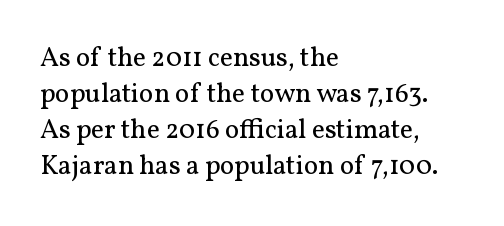
The image shows 27 px text type, upright; set left-aligned, normal line spacing (1.33x), normal letter spacing, not underlined.
